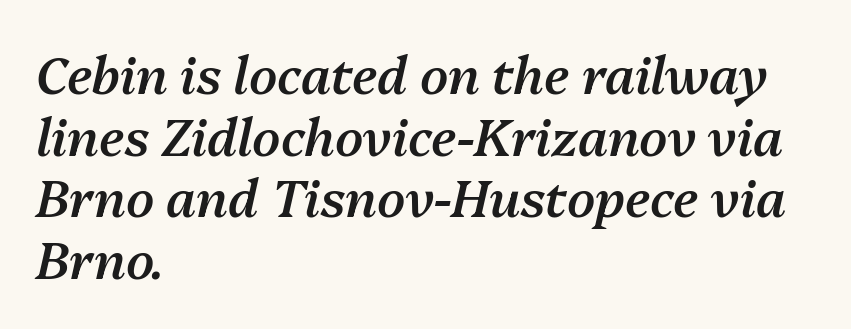
Q: Is the text bold? A: Semi-bold.
Q: Is the text italic (slanted)? A: Yes, it leans right by about 13 degrees.
Q: Is the text underlined? A: No.
Q: How is the paragraph aligned? A: Left-aligned.
Q: Is the spacing between letters normal or unusually wide? A: Normal.
Q: Width (condensed, normal, or wide)? A: Normal.
Q: Stroke contrast? A: Medium.
Q: x-height? A: Medium.
Q: Monospaced? A: No.
